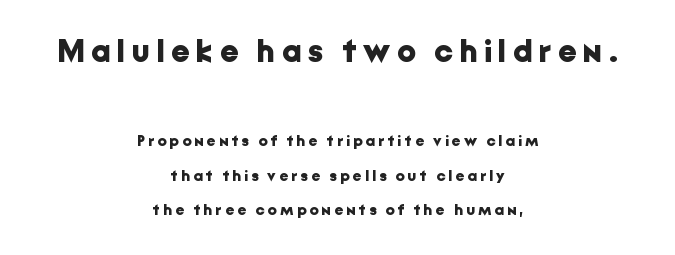
Does the weight exceed regular? Yes, all the way to bold. Descender tails drop into unmarked territory. You could not count columns in this text — the font is proportionally spaced. The lines in this sample share a center point and differ in where they start and stop.
